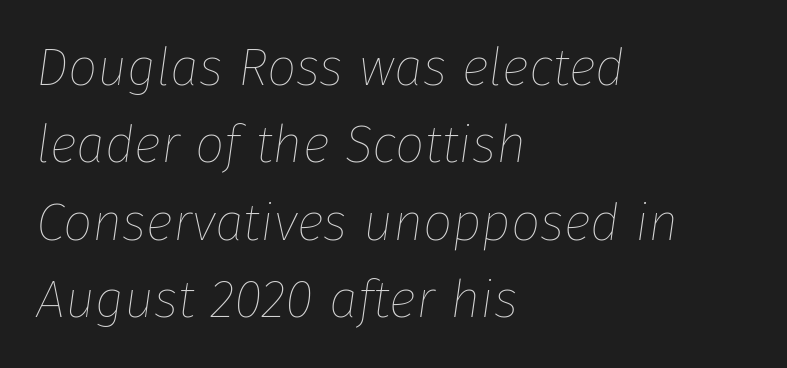
{"italic": "yes", "lean": "right", "slant_degrees": 8, "bold": "no", "weight": "thin", "width": "normal", "stroke_contrast": "low", "x_height": "medium", "monospaced": "no", "underline": "no", "align": "left", "line_spacing": "normal", "line_spacing_ratio": 1.49, "letter_spacing": "normal", "letter_spacing_em": 0.0, "glyph_px": 52}
